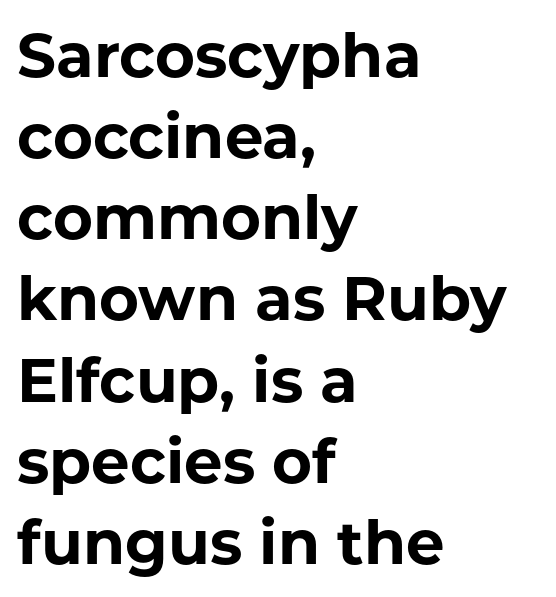
Q: Is the text bold? A: Yes.
Q: Is the text italic (slanted)? A: No, it is upright.
Q: Is the typeface a serif or a sans-serif typeface? A: Sans-serif.
Q: Is the text underlined? A: No.
Q: How is the paragraph aligned? A: Left-aligned.
Q: Is the spacing between letters normal or unusually wide? A: Normal.
Q: Is the spacing between lines tight, normal or loose? A: Normal.
Q: Width (condensed, normal, or wide)? A: Normal.
Q: Stroke contrast? A: Low.
Q: x-height? A: Medium.
Q: Monospaced? A: No.
